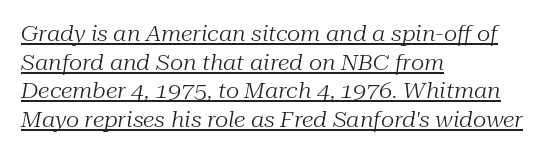
Q: Is the text bold? A: No.
Q: Is the text italic (slanted)? A: Yes, it leans right by about 10 degrees.
Q: Is the text underlined? A: Yes.
Q: How is the paragraph aligned? A: Left-aligned.
Q: Is the spacing between letters normal or unusually wide? A: Normal.
Q: Is the spacing between lines tight, normal or loose? A: Normal.
